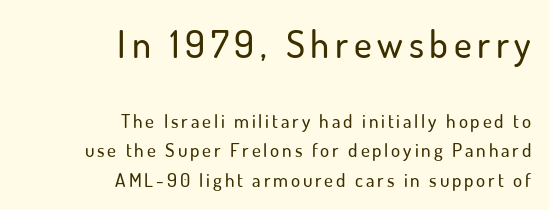
{"serif": "no", "italic": "no", "width": "normal", "stroke_contrast": "low", "x_height": "small", "monospaced": "no", "underline": "no", "align": "right", "line_spacing": "normal", "line_spacing_ratio": 1.56, "larger_block": "first", "size_ratio": 2.0, "glyph_px": 38}
